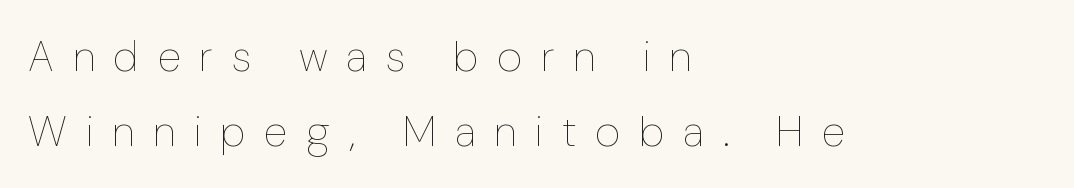
The image shows 43 px thin type, upright; set left-aligned, line spacing 1.74x, unusually wide letter spacing (+0.44 em), not underlined; low stroke contrast and a medium x-height.
